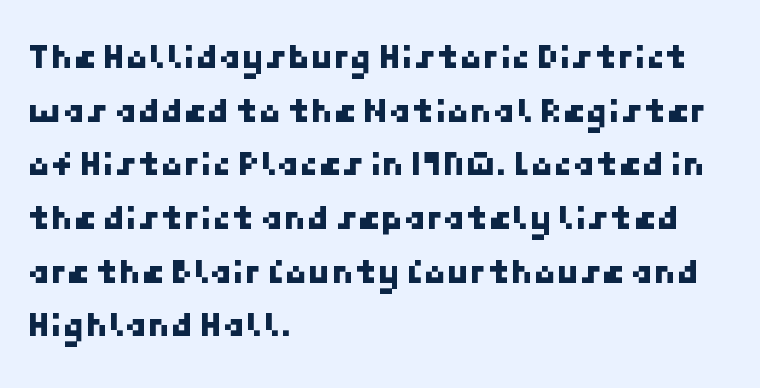
{"serif": "no", "width": "normal", "stroke_contrast": "low", "x_height": "medium", "underline": "no", "align": "left", "line_spacing": "normal", "line_spacing_ratio": 1.45, "letter_spacing": "normal", "letter_spacing_em": 0.0, "glyph_px": 37}
